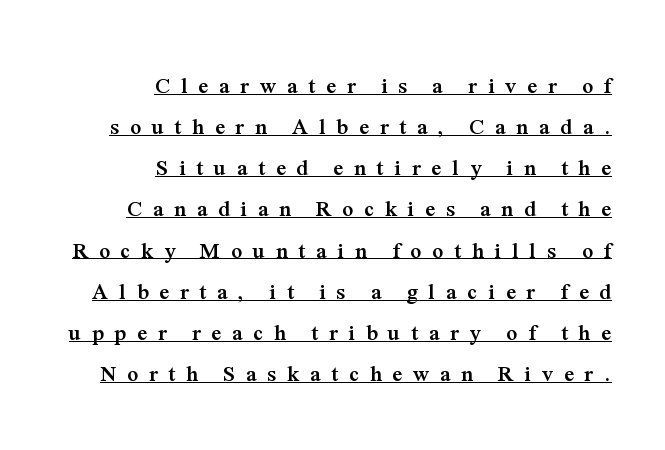
Q: Is the text bold? A: Yes.
Q: Is the text italic (slanted)? A: No, it is upright.
Q: Is the text underlined? A: Yes.
Q: How is the paragraph aligned? A: Right-aligned.
Q: Is the spacing between letters normal or unusually wide? A: Unusually wide.
